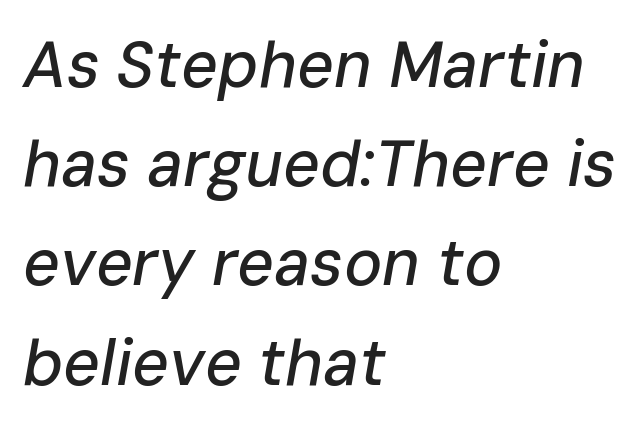
The image shows 64 px text type, italic (leaning right); set left-aligned, normal line spacing (1.55x), normal letter spacing, not underlined; low stroke contrast and a medium x-height.
